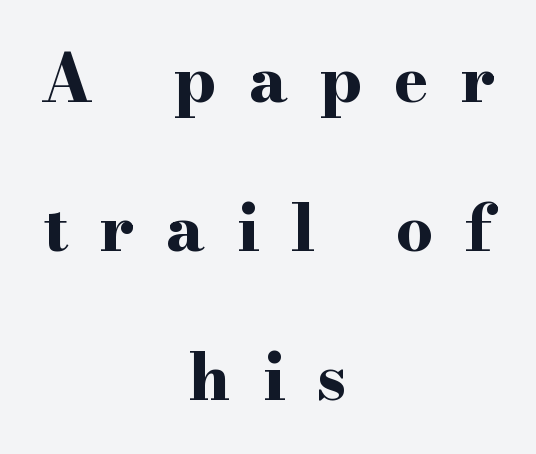
Q: Is the text bold? A: Yes.
Q: Is the text italic (slanted)? A: No, it is upright.
Q: Is the typeface a serif or a sans-serif typeface? A: Serif.
Q: Is the text underlined? A: No.
Q: How is the paragraph aligned? A: Centered.
Q: Is the spacing between letters normal or unusually wide? A: Unusually wide.
Q: Is the spacing between lines tight, normal or loose? A: Loose.
Q: Width (condensed, normal, or wide)? A: Wide.
Q: Stroke contrast? A: High.
Q: x-height? A: Small.
Q: Monospaced? A: No.
